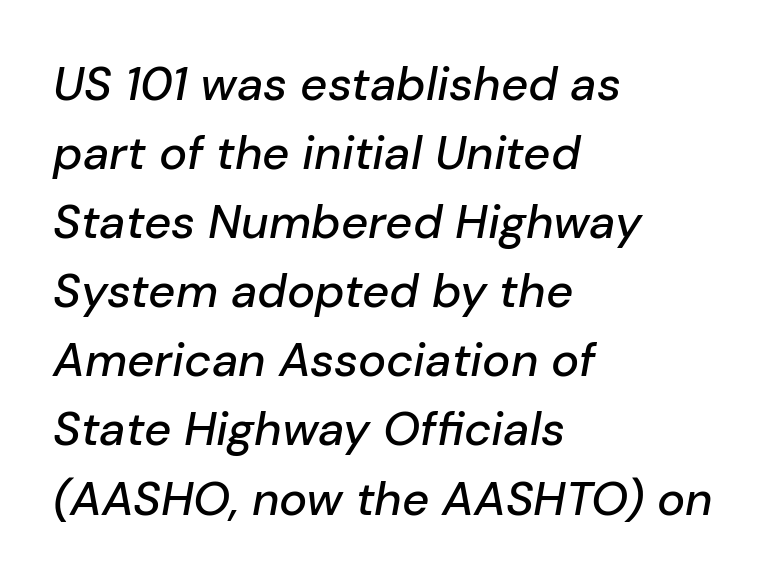
The image shows 47 px text type, italic (leaning right); set left-aligned, normal line spacing (1.47x), normal letter spacing, not underlined; low stroke contrast and a medium x-height.
